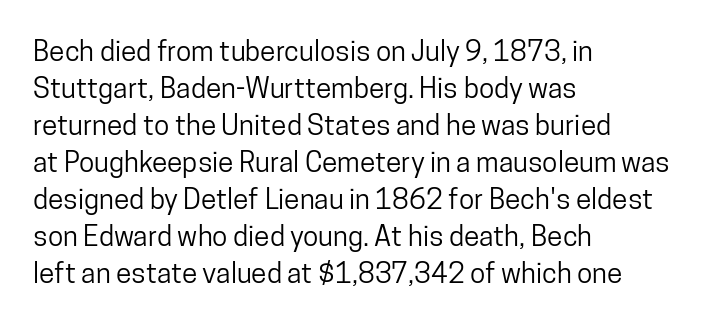
Horizontal alignment here is leftward, the default for most running prose. Every stem runs plumb, perpendicular to the baseline. Vertically, the passage feels balanced, rows spaced as you'd expect. Here the designer chose a conventional face with non-uniform glyph widths. Any mark beneath the type? The region is blank. Characters follow at the spacing the type designer built in.
